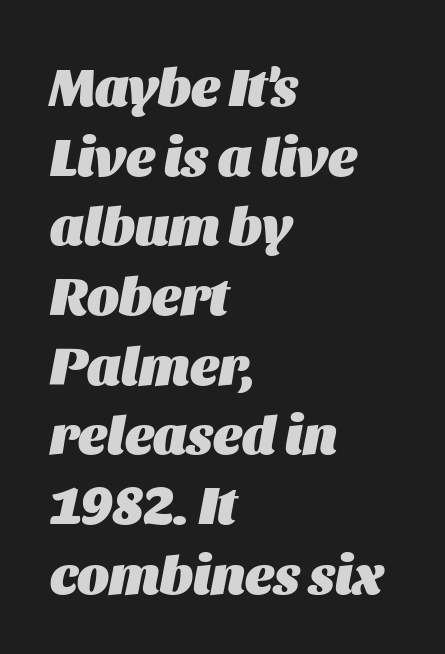
Q: Is the text bold? A: Yes.
Q: Is the text italic (slanted)? A: Yes, it leans right by about 11 degrees.
Q: Is the text underlined? A: No.
Q: How is the paragraph aligned? A: Left-aligned.
Q: Is the spacing between letters normal or unusually wide? A: Normal.
Q: Is the spacing between lines tight, normal or loose? A: Normal.
Q: Width (condensed, normal, or wide)? A: Normal.
Q: Stroke contrast? A: Medium.
Q: x-height? A: Large.
Q: Monospaced? A: No.
